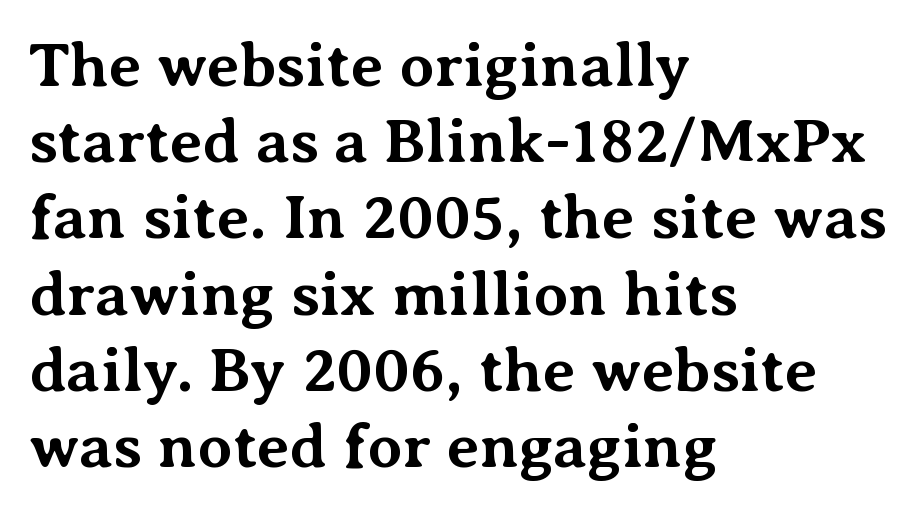
The image shows 63 px bold serif type, upright; set left-aligned, line spacing 1.21x, normal letter spacing, not underlined; medium stroke contrast and a medium x-height.
